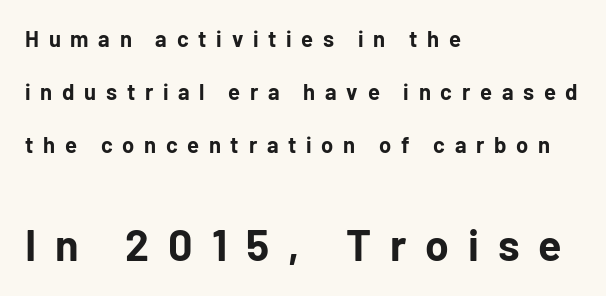
Q: Is the text bold? A: Yes.
Q: Is the text italic (slanted)? A: No, it is upright.
Q: Is the typeface a serif or a sans-serif typeface? A: Sans-serif.
Q: Is the text underlined? A: No.
Q: How is the paragraph aligned? A: Left-aligned.
Q: Is the spacing between letters normal or unusually wide? A: Unusually wide.
Q: Is the spacing between lines tight, normal or loose? A: Loose.
Q: Which block of text is set in a larger size, the first (top) or the second (bottom)? A: The second (bottom) one.
Q: Width (condensed, normal, or wide)? A: Normal.
Q: Stroke contrast? A: Low.
Q: x-height? A: Medium.
Q: Monospaced? A: No.
